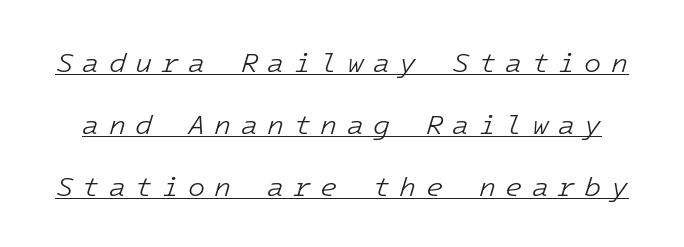
{"italic": "yes", "lean": "right", "slant_degrees": 16, "bold": "no", "weight": "light", "width": "normal", "stroke_contrast": "low", "x_height": "medium", "monospaced": "yes", "underline": "yes", "line_spacing": "loose", "line_spacing_ratio": 2.22, "letter_spacing": "wide", "letter_spacing_em": 0.33, "glyph_px": 28}
